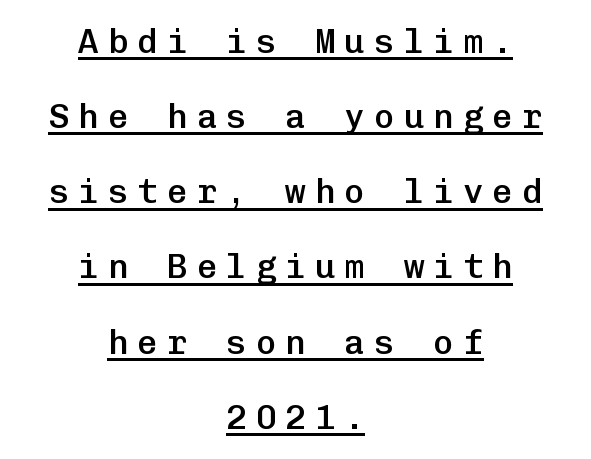
Q: Is the text bold? A: Semi-bold.
Q: Is the text italic (slanted)? A: No, it is upright.
Q: Is the typeface a serif or a sans-serif typeface? A: Sans-serif.
Q: Is the text underlined? A: Yes.
Q: How is the paragraph aligned? A: Centered.
Q: Is the spacing between letters normal or unusually wide? A: Unusually wide.
Q: Is the spacing between lines tight, normal or loose? A: Loose.
Q: Width (condensed, normal, or wide)? A: Normal.
Q: Stroke contrast? A: Low.
Q: x-height? A: Medium.
Q: Monospaced? A: Yes.
